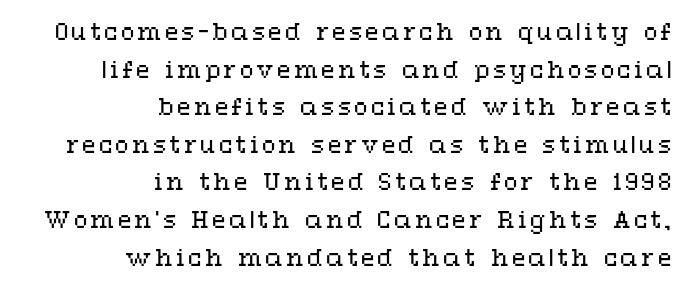
The image shows 22 px text type, upright; set right-aligned, line spacing 1.71x, not underlined.
